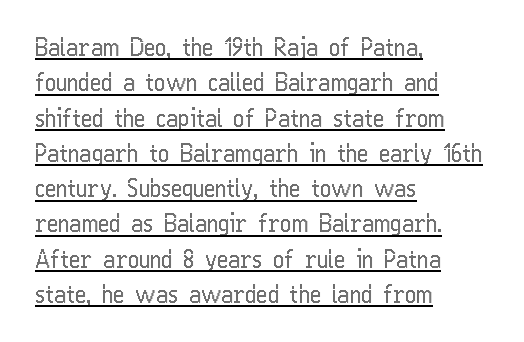
Notice how a bar underscores the lettering throughout. Characters follow at the spacing the type designer built in. Which margin do the lines hug? The left one — the right edge is uneven. The leading is moderate, giving the passage an even texture.
